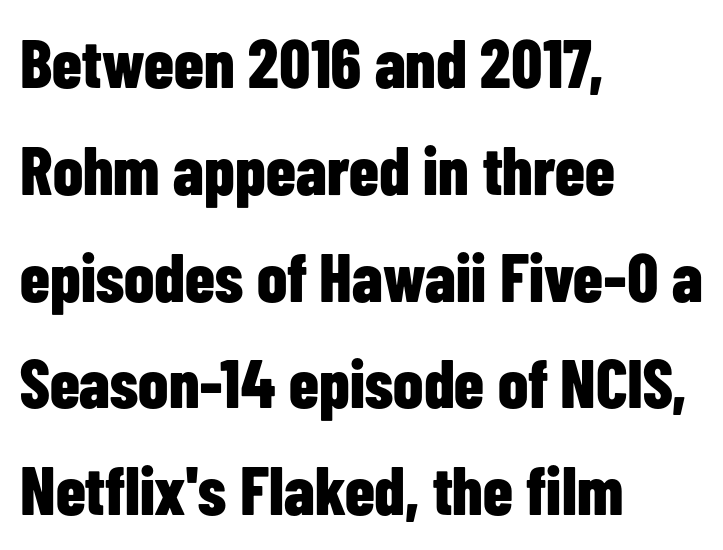
Q: Is the text bold? A: Yes.
Q: Is the text italic (slanted)? A: No, it is upright.
Q: Is the typeface a serif or a sans-serif typeface? A: Sans-serif.
Q: Is the text underlined? A: No.
Q: How is the paragraph aligned? A: Left-aligned.
Q: Is the spacing between letters normal or unusually wide? A: Normal.
Q: Is the spacing between lines tight, normal or loose? A: Normal.
Q: Width (condensed, normal, or wide)? A: Condensed.
Q: Stroke contrast? A: Low.
Q: x-height? A: Medium.
Q: Monospaced? A: No.
